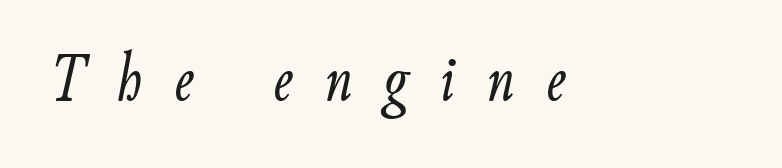
A quiet, ordinary-to-light weight characterises the typeface. The passage shown is not underscored anywhere. Tall strokes in this sample are angled rather than plumb. Letter spacing: wide.
